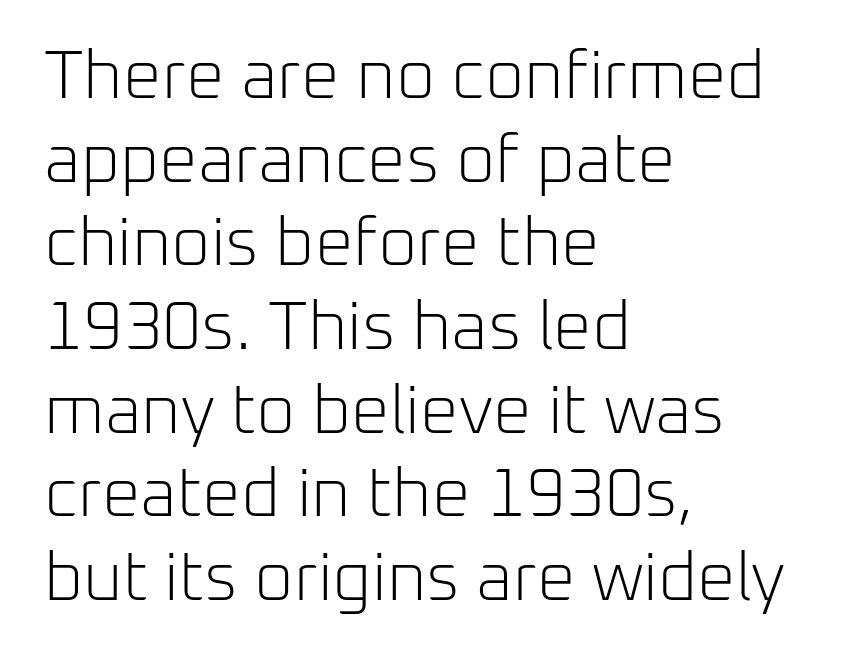
The image shows 68 px light sans-serif type, upright; set left-aligned, line spacing 1.23x, normal letter spacing, not underlined; low stroke contrast and a medium x-height.
